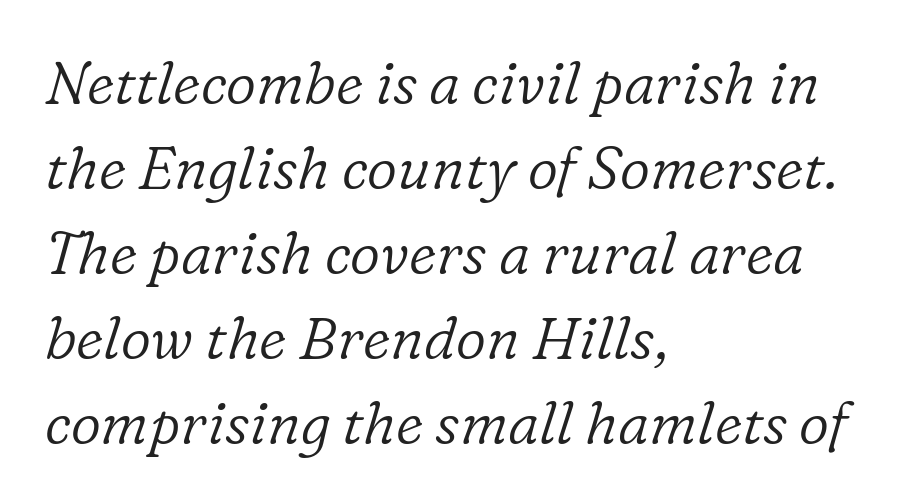
{"serif": "yes", "italic": "yes", "lean": "right", "slant_degrees": 16, "bold": "no", "weight": "light", "width": "normal", "stroke_contrast": "low", "x_height": "medium", "monospaced": "no", "underline": "no", "align": "left", "line_spacing": "normal", "line_spacing_ratio": 1.44, "letter_spacing": "normal", "letter_spacing_em": 0.0, "glyph_px": 59}
